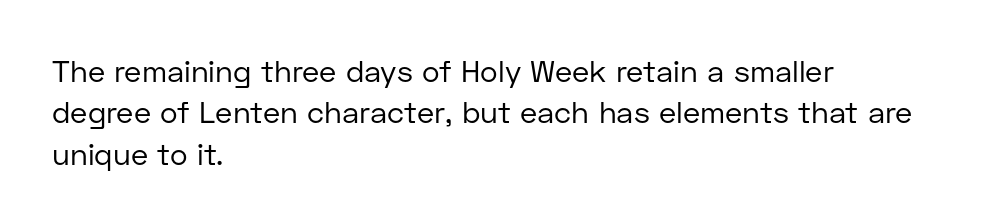
The image shows 30 px regular-weight sans-serif type, upright; set left-aligned, normal line spacing (1.38x), normal letter spacing, not underlined; low stroke contrast and a medium x-height.
